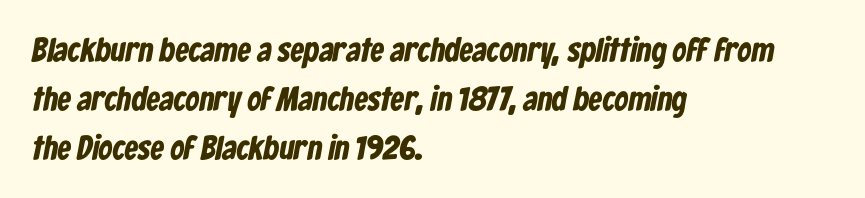
{"serif": "no", "bold": "yes", "weight": "bold", "width": "condensed", "stroke_contrast": "low", "x_height": "medium", "monospaced": "no", "underline": "no", "align": "left", "line_spacing": "normal", "line_spacing_ratio": 1.44, "letter_spacing": "normal", "letter_spacing_em": 0.0, "glyph_px": 34}
